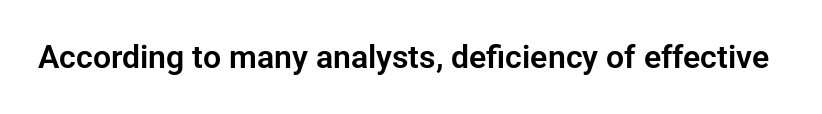
Rendered with straight, roman letterforms. You could not count columns in this text — the font is proportionally spaced. Rule under the text: the space is simply empty. The letters carry no serifs — their stems end cleanly without finishing strokes. This sample uses plain, unmodified letter spacing.
